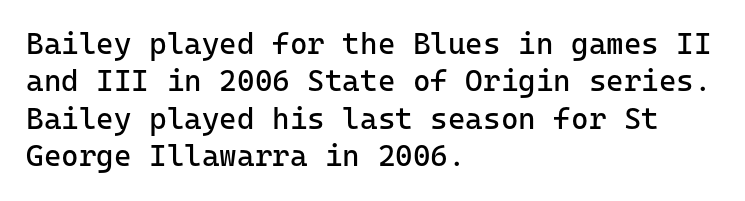
This rendering uses left alignment, leaving the right contour irregular. Successive baselines arrive at the customary interval. The letters march in equal steps, a hallmark of fixed-pitch type. The type is set solid horizontally, with unmodified tracking. Tall strokes in this sample are plumb rather than angled.
